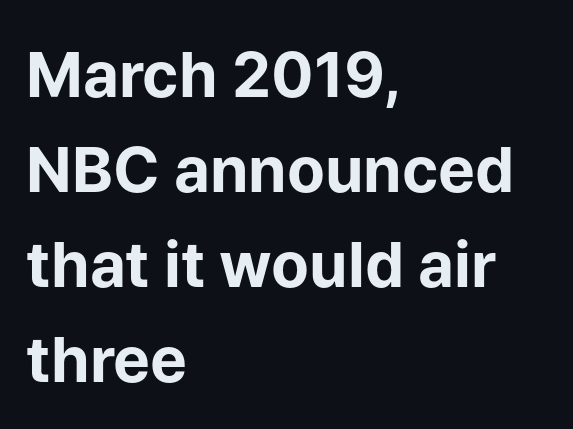
{"serif": "no", "italic": "no", "bold": "yes", "weight": "bold", "width": "normal", "stroke_contrast": "low", "x_height": "medium", "monospaced": "no", "underline": "no", "align": "left", "line_spacing": "normal", "line_spacing_ratio": 1.53, "letter_spacing": "normal", "letter_spacing_em": 0.0, "glyph_px": 62}
